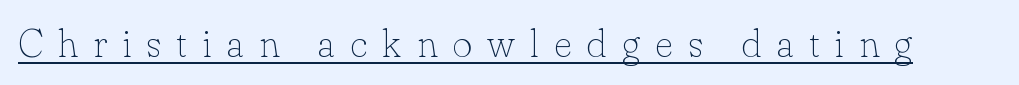
Decoration check: the copy is underlined. This sample has the flowing, uneven cadence of proportional lettering. Tracking here is generous; glyphs stand well apart from one another. These lines are composed in type with serifs. Heaviness? Minimal to ordinary, like unemphasized prose. The typography opts for an upright posture over an oblique one.
